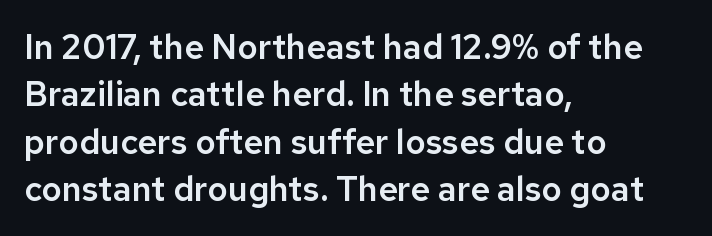
Q: Is the text italic (slanted)? A: No, it is upright.
Q: Is the typeface a serif or a sans-serif typeface? A: Sans-serif.
Q: Is the text underlined? A: No.
Q: How is the paragraph aligned? A: Left-aligned.
Q: Is the spacing between letters normal or unusually wide? A: Normal.
Q: Is the spacing between lines tight, normal or loose? A: Normal.
Q: Width (condensed, normal, or wide)? A: Normal.
Q: Stroke contrast? A: Low.
Q: x-height? A: Medium.
Q: Monospaced? A: No.
